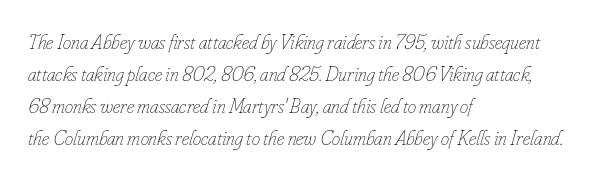
Q: Is the text bold? A: No.
Q: Is the text italic (slanted)? A: Yes, it leans right by about 16 degrees.
Q: Is the text underlined? A: No.
Q: How is the paragraph aligned? A: Left-aligned.
Q: Is the spacing between letters normal or unusually wide? A: Normal.
Q: Is the spacing between lines tight, normal or loose? A: Normal.
